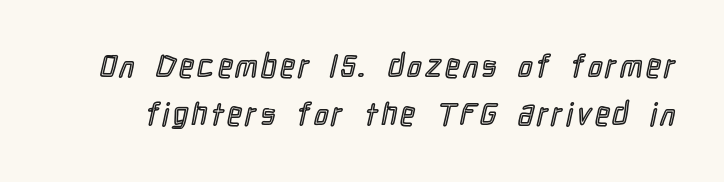
The image shows 31 px condensed type; set normal line spacing (1.54x), not underlined; a medium x-height.
